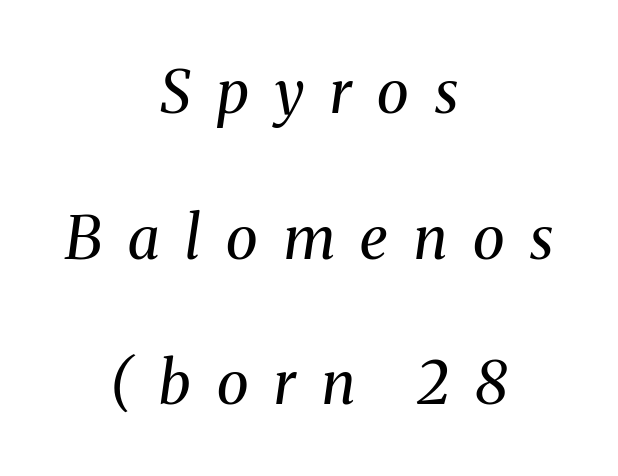
{"serif": "yes", "italic": "yes", "lean": "right", "slant_degrees": 8, "bold": "no", "weight": "regular", "width": "normal", "stroke_contrast": "medium", "x_height": "medium", "monospaced": "no", "underline": "no", "align": "center", "line_spacing": "loose", "line_spacing_ratio": 2.47, "letter_spacing": "wide", "letter_spacing_em": 0.44, "glyph_px": 59}
